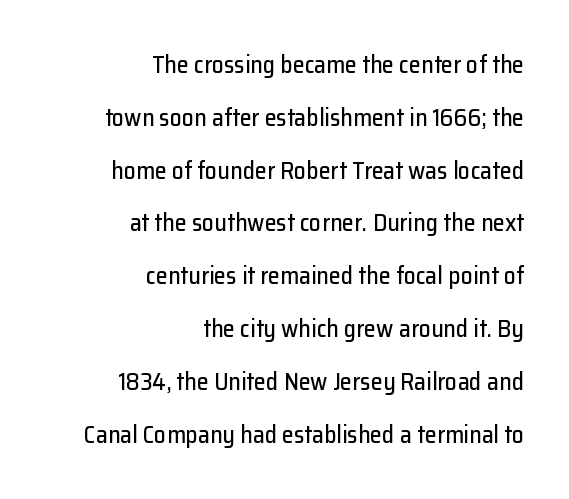
Rule under the text: the space is simply empty. Letter spacing: default. The lettering stays uniformly vertical, giving the passage a roman look. Where is the straight margin? On the right. One glance says open: line gaps are wider than usual.
